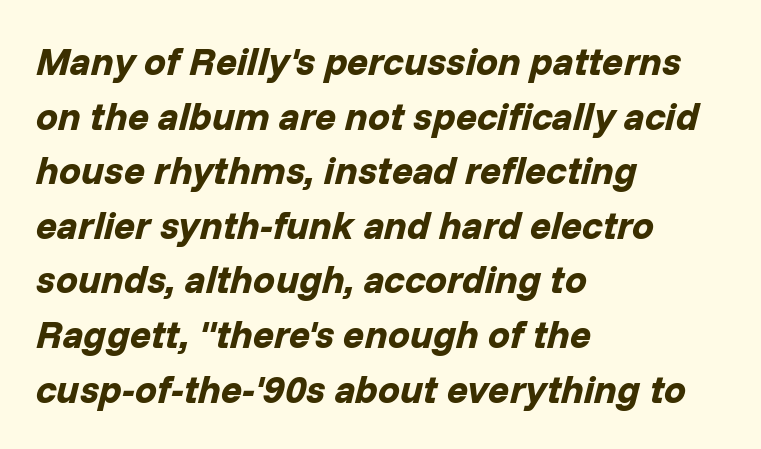
Q: Is the text bold? A: Yes.
Q: Is the text italic (slanted)? A: Yes, it leans right by about 14 degrees.
Q: Is the text underlined? A: No.
Q: How is the paragraph aligned? A: Left-aligned.
Q: Is the spacing between letters normal or unusually wide? A: Normal.
Q: Is the spacing between lines tight, normal or loose? A: Normal.
Q: Width (condensed, normal, or wide)? A: Normal.
Q: Stroke contrast? A: Low.
Q: x-height? A: Medium.
Q: Monospaced? A: No.
